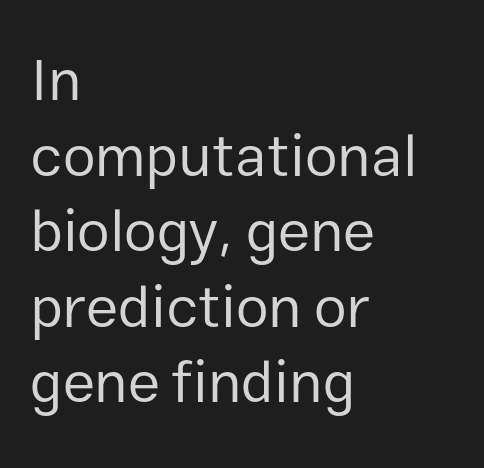
One-word summary of the alignment: left. Clear beneath every line of the passage. The passage shown has conventional tracking throughout. The font sits on the lighter half of the weight spectrum, regular included.
